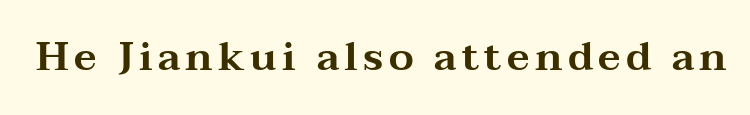
The image shows 40 px wide serif type, upright; set not underlined; medium stroke contrast and a medium x-height.
